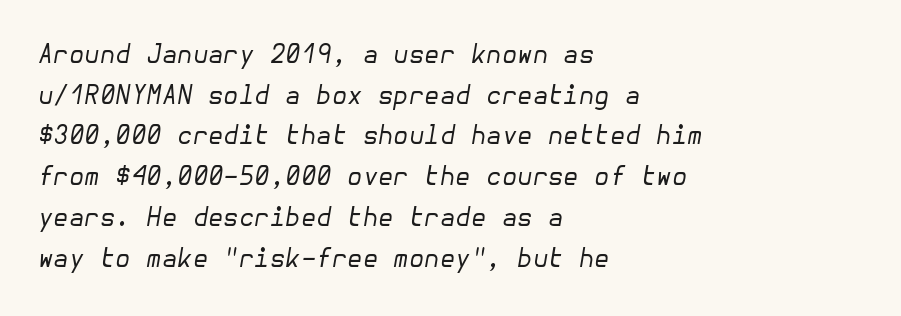
{"italic": "yes", "lean": "right", "slant_degrees": 10, "bold": "no", "underline": "no", "align": "left", "line_spacing": "normal", "line_spacing_ratio": 1.63, "letter_spacing": "normal", "letter_spacing_em": 0.0, "glyph_px": 25}
